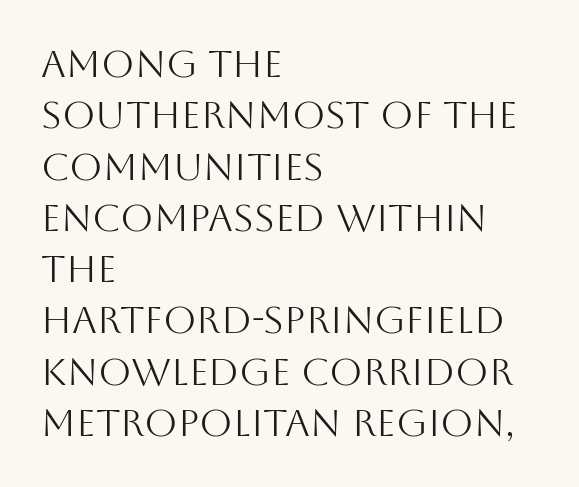
Is this a sans? Yes — the strokes have no serifs. Descenders hang freely into open space. The letters stand straight up with perfectly vertical stems. Words appear dense and cohesive because spacing is normal. Heaviness? Minimal to ordinary, like unemphasized prose. These lines are rendered in a variable-pitch font.
